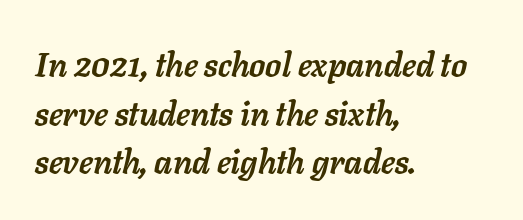
Does the weight exceed regular? Yes, all the way to bold. You could not count columns in this text — the font is proportionally spaced. Tall strokes in this sample are angled rather than plumb. The paragraph has a hard left edge and a soft right edge. Spacing between characters is what you'd get straight out of the box.
